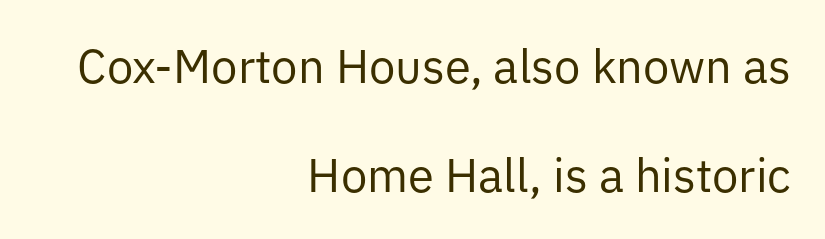
The image shows 47 px regular-weight sans-serif type, upright; set right-aligned, loose line spacing (2.31x), normal letter spacing, not underlined; low stroke contrast and a medium x-height.
